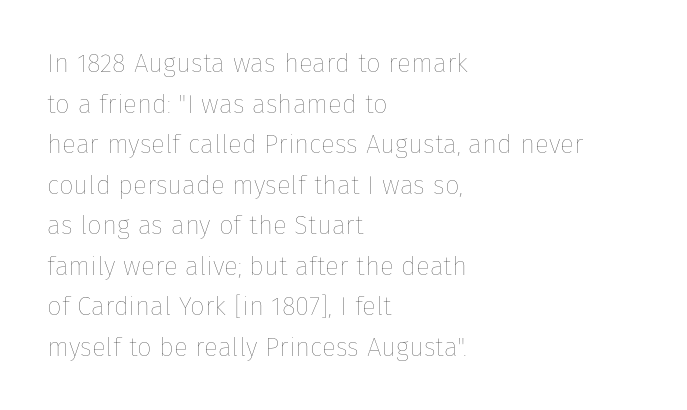
{"italic": "no", "bold": "no", "underline": "no", "align": "left", "line_spacing": "normal", "line_spacing_ratio": 1.56, "letter_spacing": "normal", "letter_spacing_em": 0.0, "glyph_px": 26}
